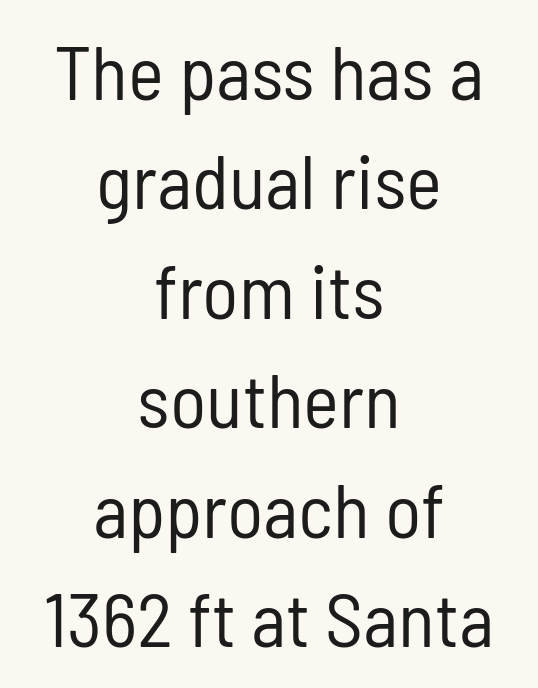
Notice how descenders clear the ascenders below comfortably — that's standard leading. The gaps between neighbouring characters are ordinary and unremarkable. Look at the bottom of the vertical strokes: they stop flat, with no serifs. Is there any slant? The stems are plumb. Weight class: somewhere from thin through regular. Think of a printed novel: that variable character pitch is what you see here.
